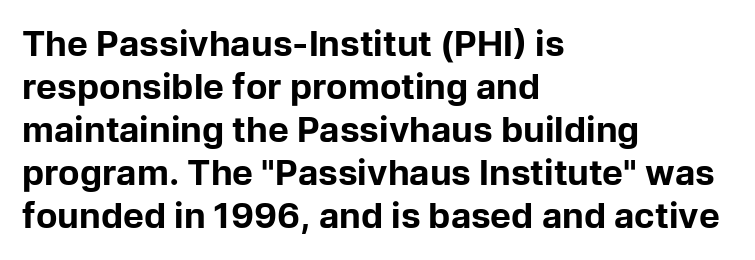
Reading down the block, your eye returns to a fixed left position each line. When letters stand straight like this, we call the style roman or upright. Each row of text sits above clean, open space. Grotesque or geometric, the face here clearly has no serifs. No extra tracking has been applied to these lines.
